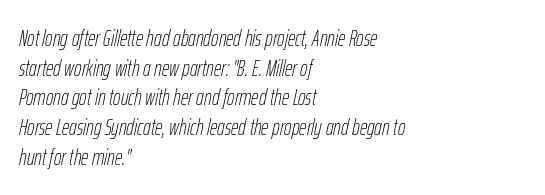
{"italic": "yes", "lean": "right", "slant_degrees": 12, "bold": "no", "underline": "no", "align": "left", "line_spacing": "normal", "line_spacing_ratio": 1.29, "letter_spacing": "normal", "letter_spacing_em": 0.0, "glyph_px": 23}
